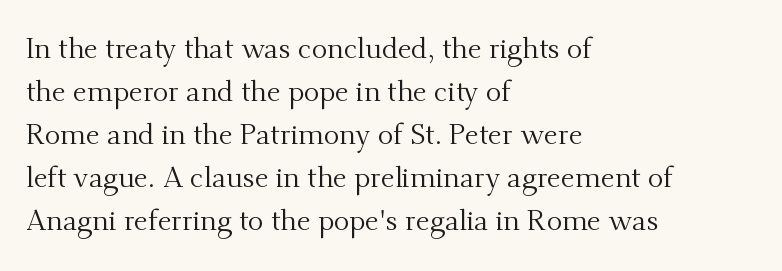
This rendering leaves character spacing at its baseline value. Visually the block forms a straight wall on the left and a jagged coastline on the right. Is the stroke heavy? The answer is a plain regular-or-lighter. The specimen omits any rule beneath the text block's lines. Note the varied advance widths — an 'i' is clearly narrower than an 'm'.
